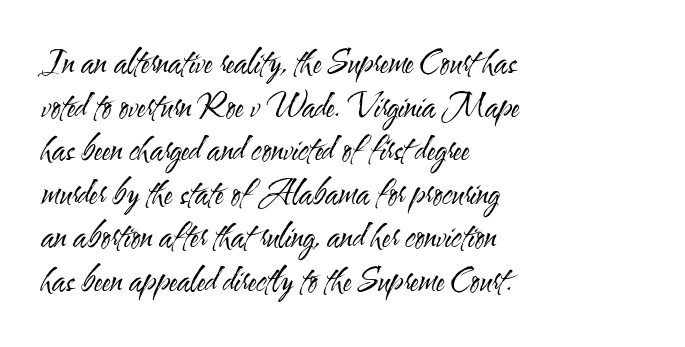
{"serif": "no", "bold": "no", "weight": "regular", "width": "condensed", "stroke_contrast": "medium", "x_height": "small", "monospaced": "no", "underline": "no", "align": "left", "line_spacing": "normal", "line_spacing_ratio": 1.36, "letter_spacing": "normal", "letter_spacing_em": 0.0, "glyph_px": 32}
